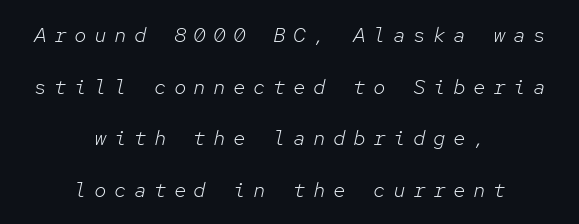
This rendering features lettering with no underline. Vertical stems look standard width or narrower in stroke. Is the block centered? Yes — each line is placed symmetrically about the middle. These lines have a slow, spaced-out rhythm from letter to letter. These lines stand farther apart than default settings would place them. When letters slant like this, we call the style italic.
